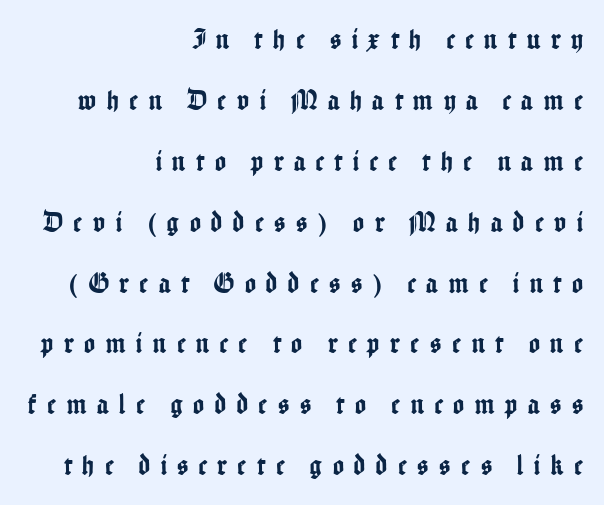
{"serif": "no", "italic": "no", "width": "condensed", "stroke_contrast": "low", "x_height": "medium", "monospaced": "no", "underline": "no", "align": "right", "line_spacing": "loose", "line_spacing_ratio": 2.1, "letter_spacing": "wide", "letter_spacing_em": 0.37, "glyph_px": 29}
